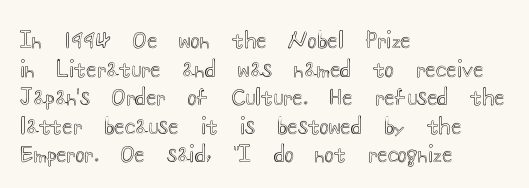
A normal amount of white space separates one row of letters from the next. Unmarked baselines from the first word to the last. These lines were composed using upright roman letters. Compared with typical body copy, the letter spacing here is the same. Line beginnings align vertically; line endings do not.
